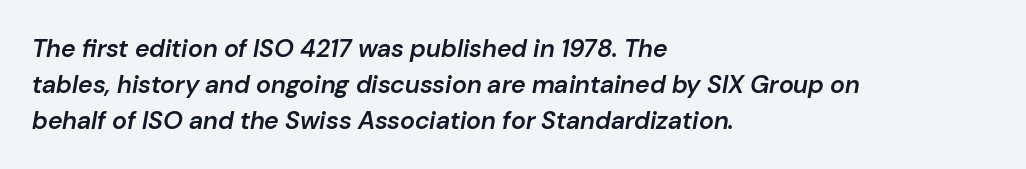
Caption: standard tracking, unaltered. Layout note: lines flush left. The rows are spaced the way most documents space them. The baseline area is clear. As a designer I'd log this as weight 600, semibold.
